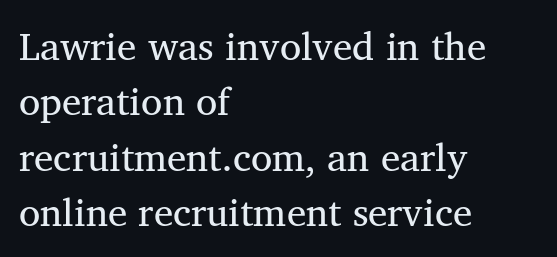
{"serif": "yes", "bold": "no", "weight": "regular", "width": "normal", "stroke_contrast": "medium", "x_height": "medium", "monospaced": "no", "underline": "no", "align": "left", "line_spacing": "normal", "line_spacing_ratio": 1.42, "letter_spacing": "normal", "letter_spacing_em": 0.0, "glyph_px": 39}
